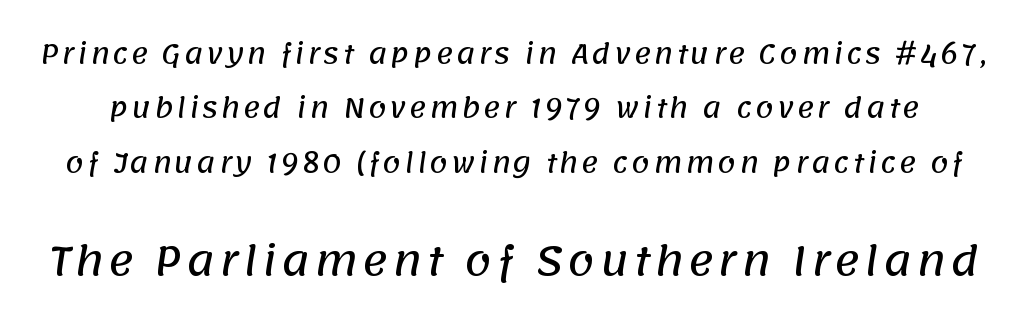
{"serif": "no", "width": "normal", "stroke_contrast": "low", "x_height": "large", "monospaced": "no", "underline": "no", "line_spacing": "loose", "line_spacing_ratio": 2.09, "larger_block": "second", "size_ratio": 1.5, "glyph_px": 39}
